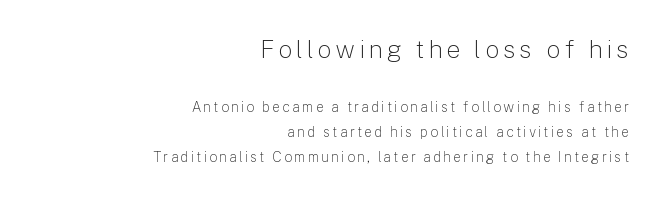
{"italic": "no", "bold": "no", "underline": "no", "align": "right", "line_spacing_ratio": 1.8, "larger_block": "first", "size_ratio": 1.79, "glyph_px": 25}
